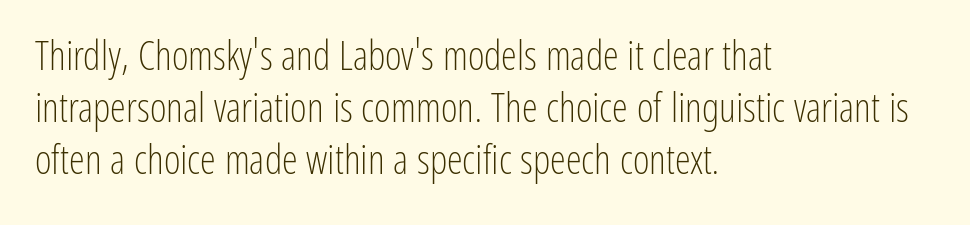
Q: Is the text bold? A: No.
Q: Is the text italic (slanted)? A: No, it is upright.
Q: Is the typeface a serif or a sans-serif typeface? A: Sans-serif.
Q: Is the text underlined? A: No.
Q: How is the paragraph aligned? A: Left-aligned.
Q: Is the spacing between letters normal or unusually wide? A: Normal.
Q: Is the spacing between lines tight, normal or loose? A: Normal.
Q: Width (condensed, normal, or wide)? A: Condensed.
Q: Stroke contrast? A: Low.
Q: x-height? A: Medium.
Q: Monospaced? A: No.
